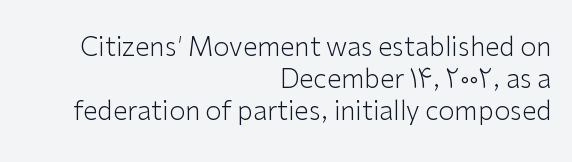
{"italic": "no", "bold": "no", "underline": "no", "align": "right", "line_spacing_ratio": 1.23, "letter_spacing": "normal", "letter_spacing_em": 0.0, "glyph_px": 26}
